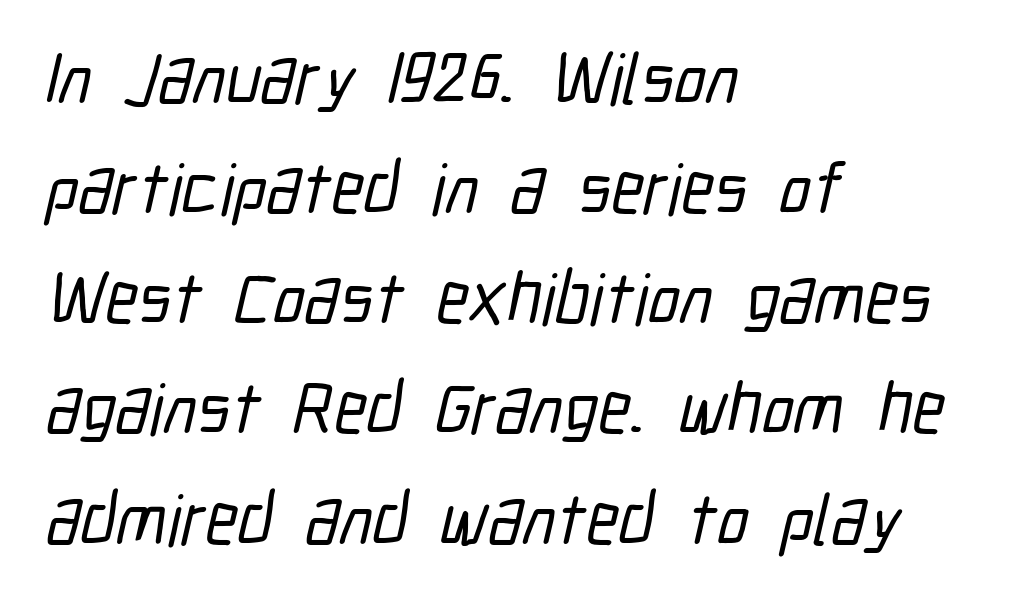
Left-aligned paragraph, ragged on the right. The passage shown has conventional tracking throughout. Are there feet on the stems? There aren't — it's a sans. The glyphs are unaccompanied by any horizontal stroke below them.
